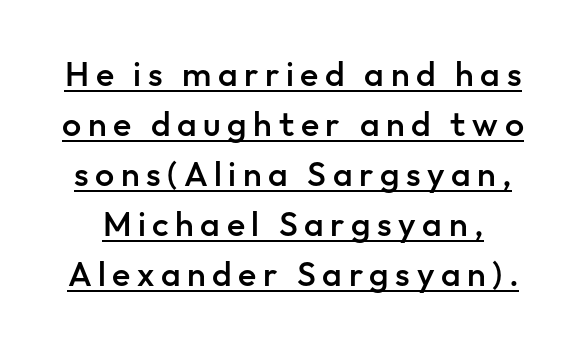
Stroke terminals: plain, sans-serif. In designer terms, the underline attribute is active on this setting. Every letter is mildly thick-stroked: semibold rather than bold. Each letter keeps its own natural width here, so spacing adapts to shape.
